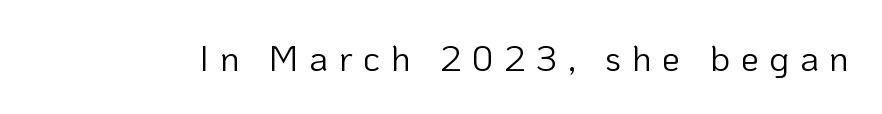
Q: Is the text bold? A: No.
Q: Is the text italic (slanted)? A: No, it is upright.
Q: Is the typeface a serif or a sans-serif typeface? A: Sans-serif.
Q: Is the text underlined? A: No.
Q: Is the spacing between letters normal or unusually wide? A: Unusually wide.
Q: Width (condensed, normal, or wide)? A: Normal.
Q: Stroke contrast? A: Low.
Q: x-height? A: Medium.
Q: Monospaced? A: No.
